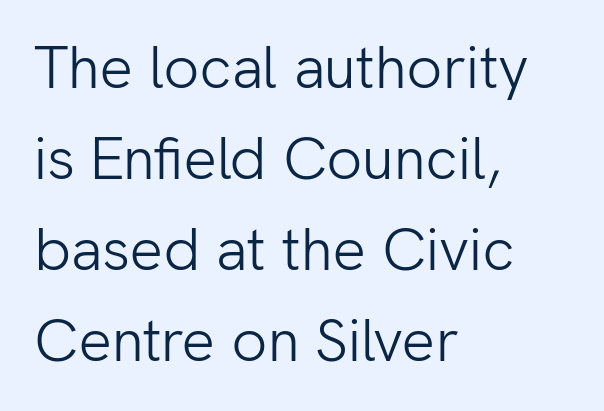
{"serif": "no", "italic": "no", "bold": "no", "weight": "light", "width": "normal", "stroke_contrast": "low", "x_height": "medium", "monospaced": "no", "underline": "no", "align": "left", "line_spacing": "normal", "line_spacing_ratio": 1.54, "letter_spacing": "normal", "letter_spacing_em": 0.0, "glyph_px": 59}
